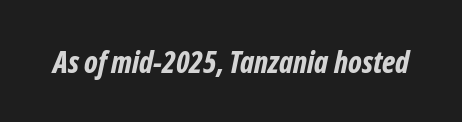
{"italic": "yes", "lean": "right", "slant_degrees": 12, "bold": "yes", "weight": "bold", "width": "condensed", "stroke_contrast": "low", "x_height": "medium", "monospaced": "no", "underline": "no", "letter_spacing": "normal", "letter_spacing_em": 0.0, "glyph_px": 30}
